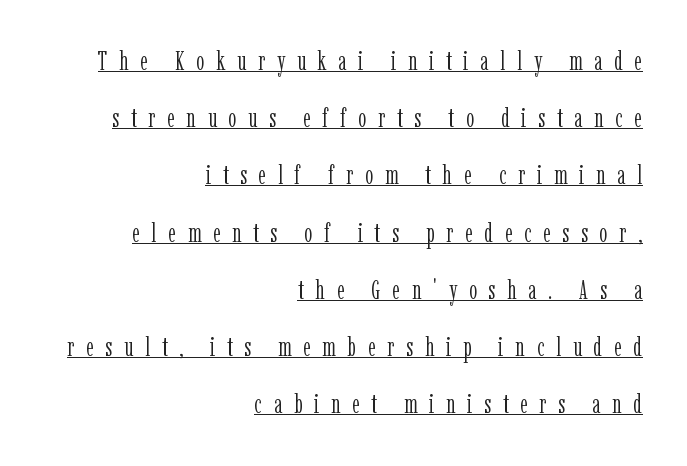
Beneath each row of characters lies a ruled line. Italic? Not at all — the glyphs are vertical. Vertical spacing — loose. A quiet, ordinary-to-light weight characterises the typeface. The typesetter chose a ragged-left arrangement here.
